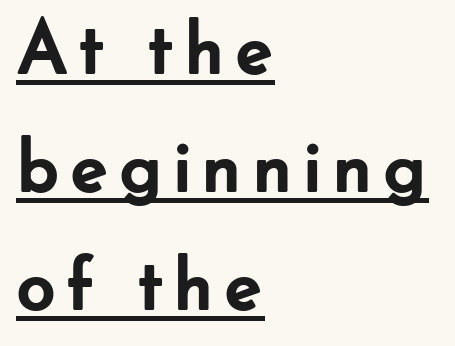
Q: Is the text bold? A: Yes.
Q: Is the text italic (slanted)? A: No, it is upright.
Q: Is the typeface a serif or a sans-serif typeface? A: Sans-serif.
Q: Is the text underlined? A: Yes.
Q: How is the paragraph aligned? A: Left-aligned.
Q: Is the spacing between lines tight, normal or loose? A: Normal.
Q: Width (condensed, normal, or wide)? A: Normal.
Q: Stroke contrast? A: Low.
Q: x-height? A: Small.
Q: Monospaced? A: No.
